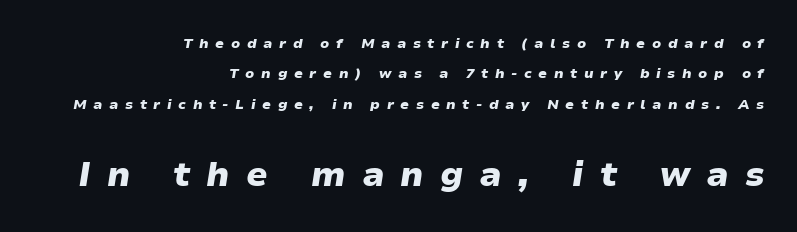
This is heavy type, rendered in bold. Which chunk is bigger? The second one — the bottom block dwarfs the top. In terms of letterspacing, this is a distinctly airy, spread setting. Check under the words: just untouched page.
